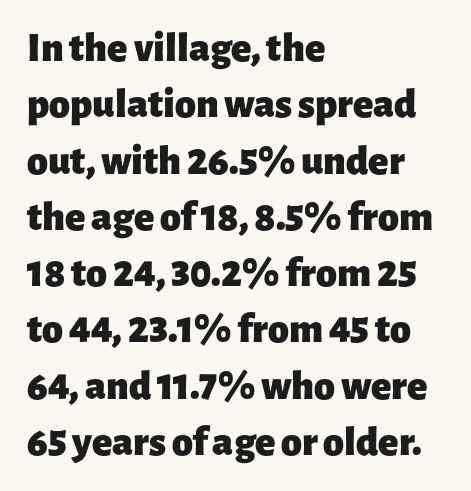
Just letters on the line, the space beneath them empty. This sample uses an upright cut, with every glyph sitting square on the baseline. The horizontal fit of the characters is conventional and even. Students, observe: this is what conventionally led text looks like. The glyphs have the mass of a bold cut.
